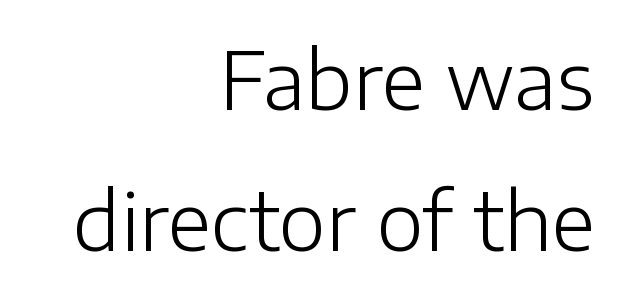
The image shows 80 px light sans-serif type, upright; set right-aligned, line spacing 1.76x, normal letter spacing, not underlined; low stroke contrast and a medium x-height.
